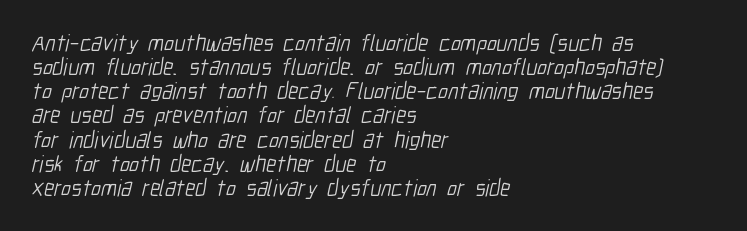
Underlining? Definitely not there. Heaviness? Minimal to ordinary, like unemphasized prose. The paragraph has a hard left edge and a soft right edge. Each word holds together tightly as a unit, with standard inter-letter gaps.
